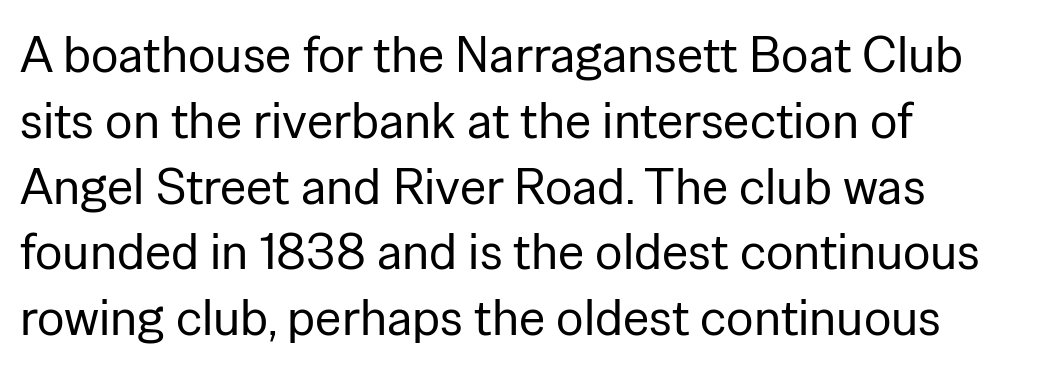
{"serif": "no", "italic": "no", "bold": "no", "weight": "regular", "width": "normal", "stroke_contrast": "low", "x_height": "medium", "monospaced": "no", "underline": "no", "align": "left", "line_spacing": "normal", "line_spacing_ratio": 1.29, "letter_spacing": "normal", "letter_spacing_em": 0.0, "glyph_px": 51}
